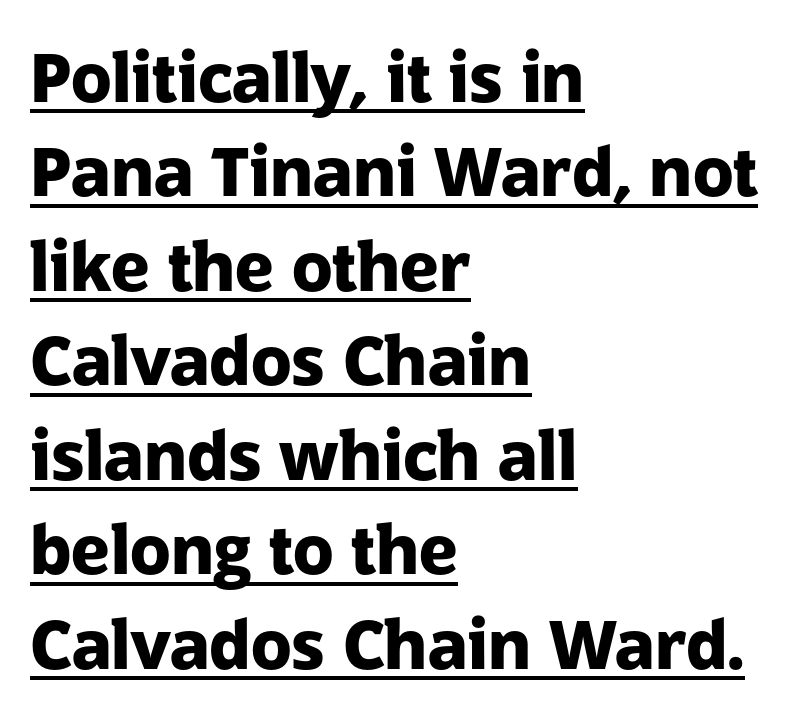
The image shows 67 px heavy sans-serif type, upright; set left-aligned, normal line spacing (1.41x), normal letter spacing, underlined; low stroke contrast and a medium x-height.
